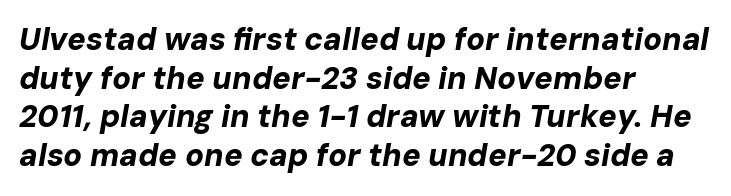
Q: Is the text bold? A: Yes.
Q: Is the text italic (slanted)? A: Yes, it leans right by about 10 degrees.
Q: Is the text underlined? A: No.
Q: How is the paragraph aligned? A: Left-aligned.
Q: Is the spacing between letters normal or unusually wide? A: Normal.
Q: Is the spacing between lines tight, normal or loose? A: Normal.
Q: Width (condensed, normal, or wide)? A: Normal.
Q: Stroke contrast? A: Low.
Q: x-height? A: Medium.
Q: Monospaced? A: No.
